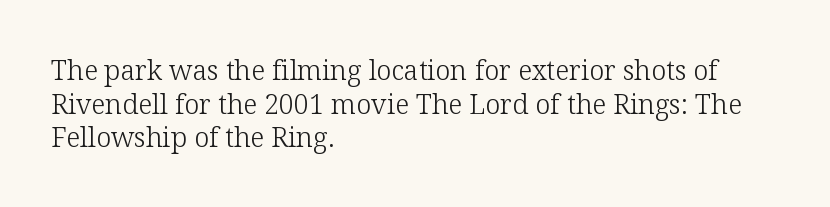
The image shows 27 px text type, upright; set left-aligned, normal line spacing (1.25x), normal letter spacing, not underlined.
